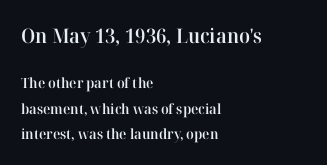
The image shows 20 px text type, upright; set left-aligned, line spacing 1.81x, normal letter spacing, not underlined; the first (top) block is 1.43x larger.
